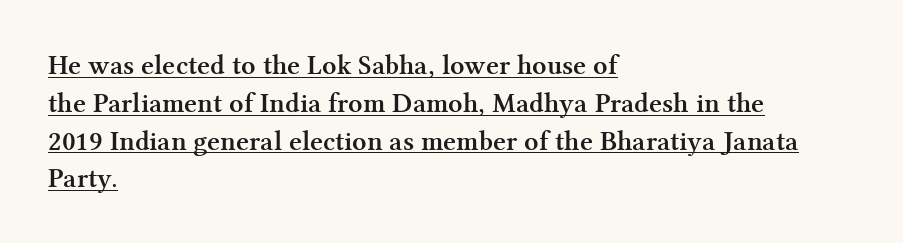
{"serif": "yes", "italic": "no", "bold": "yes", "weight": "semibold", "width": "normal", "stroke_contrast": "medium", "x_height": "medium", "monospaced": "no", "underline": "yes", "align": "left", "line_spacing": "normal", "line_spacing_ratio": 1.35, "letter_spacing": "normal", "letter_spacing_em": 0.0, "glyph_px": 28}
